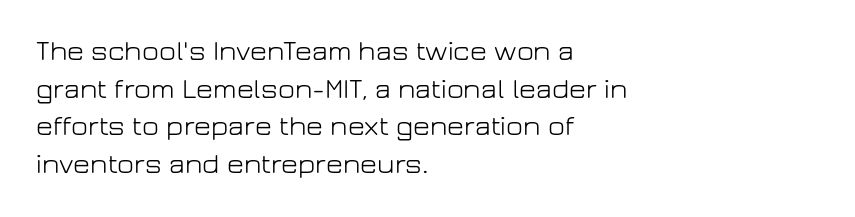
Typographically, this falls in the sans-serif category. The space beneath each line is pristine and unruled. Spacing verdict: proportional, widths tailored to each character. The lines in this sample share a left origin and differ only in where they stop. The letters stand straight up with perfectly vertical stems.
